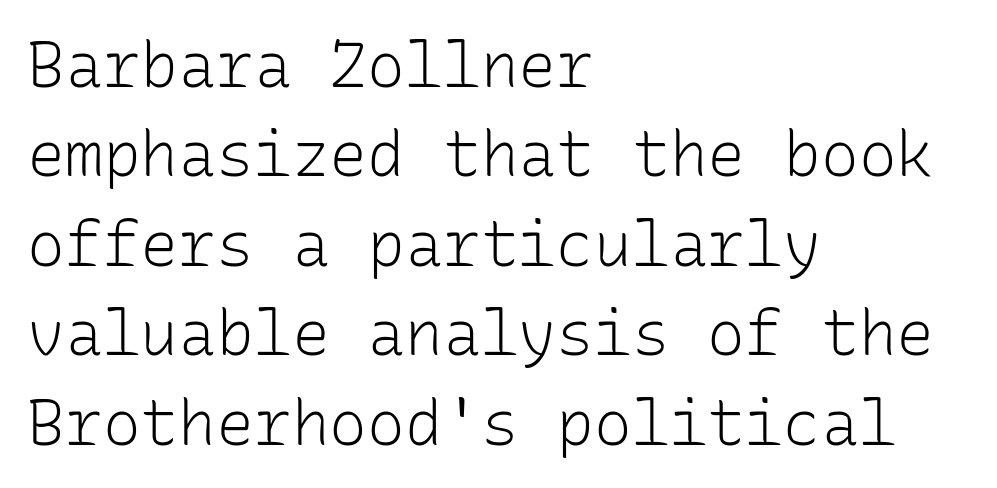
Q: Is the text bold? A: No.
Q: Is the text italic (slanted)? A: No, it is upright.
Q: Is the typeface a serif or a sans-serif typeface? A: Sans-serif.
Q: Is the text underlined? A: No.
Q: How is the paragraph aligned? A: Left-aligned.
Q: Is the spacing between letters normal or unusually wide? A: Normal.
Q: Is the spacing between lines tight, normal or loose? A: Normal.
Q: Width (condensed, normal, or wide)? A: Normal.
Q: Stroke contrast? A: Low.
Q: x-height? A: Medium.
Q: Monospaced? A: Yes.
